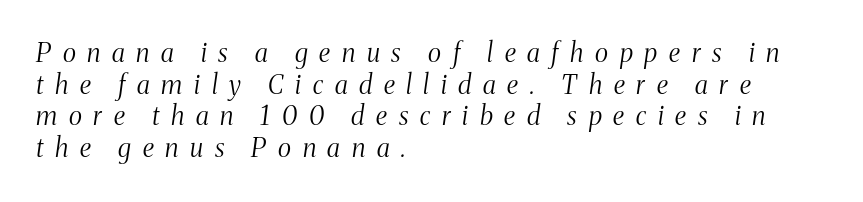
Q: Is the text bold? A: No.
Q: Is the text italic (slanted)? A: Yes, it leans right by about 8 degrees.
Q: Is the text underlined? A: No.
Q: How is the paragraph aligned? A: Left-aligned.
Q: Is the spacing between letters normal or unusually wide? A: Unusually wide.
